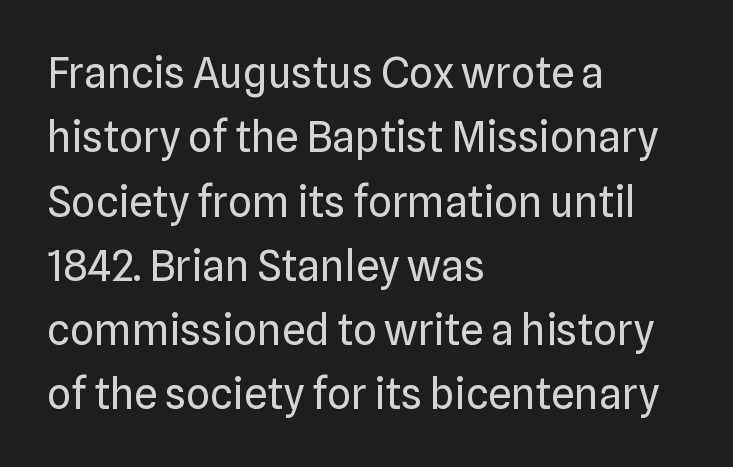
The image shows 42 px regular-weight sans-serif type, upright; set left-aligned, normal line spacing (1.53x), normal letter spacing, not underlined; low stroke contrast and a medium x-height.
